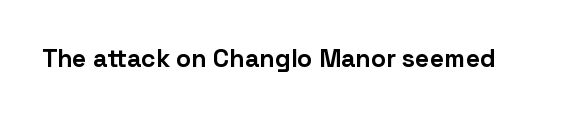
Q: Is the text bold? A: Yes.
Q: Is the text italic (slanted)? A: No, it is upright.
Q: Is the text underlined? A: No.
Q: Is the spacing between letters normal or unusually wide? A: Normal.
